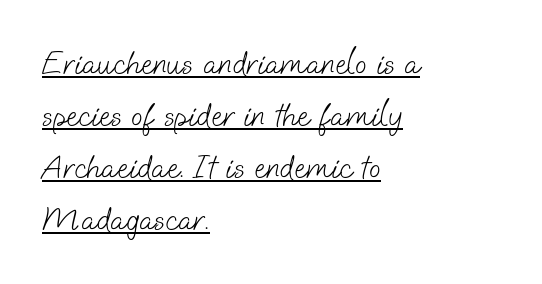
The image shows 34 px light sans-serif type; set left-aligned, normal line spacing (1.53x), normal letter spacing, underlined; low stroke contrast and a small x-height.
